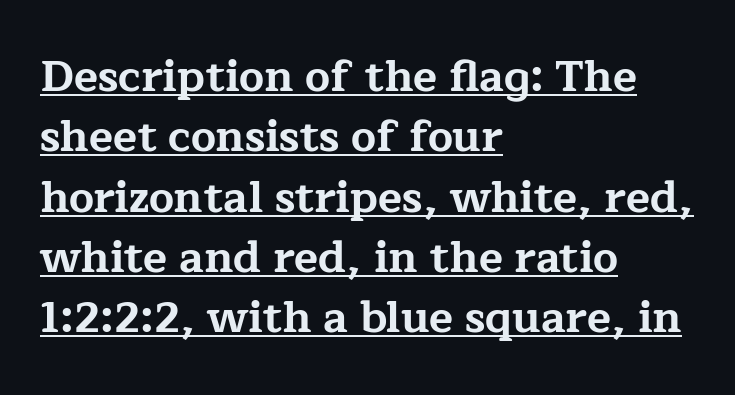
Q: Is the text bold? A: Yes.
Q: Is the text italic (slanted)? A: No, it is upright.
Q: Is the typeface a serif or a sans-serif typeface? A: Serif.
Q: Is the text underlined? A: Yes.
Q: How is the paragraph aligned? A: Left-aligned.
Q: Is the spacing between letters normal or unusually wide? A: Normal.
Q: Is the spacing between lines tight, normal or loose? A: Normal.
Q: Width (condensed, normal, or wide)? A: Wide.
Q: Stroke contrast? A: Low.
Q: x-height? A: Medium.
Q: Monospaced? A: No.
